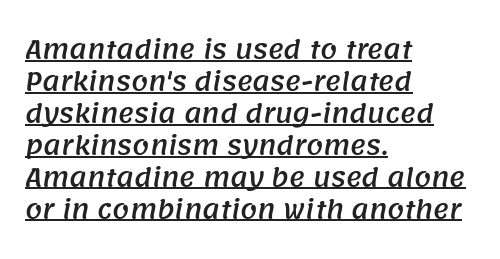
Q: Is the text underlined? A: Yes.
Q: How is the paragraph aligned? A: Left-aligned.
Q: Is the spacing between letters normal or unusually wide? A: Normal.
Q: Is the spacing between lines tight, normal or loose? A: Normal.
